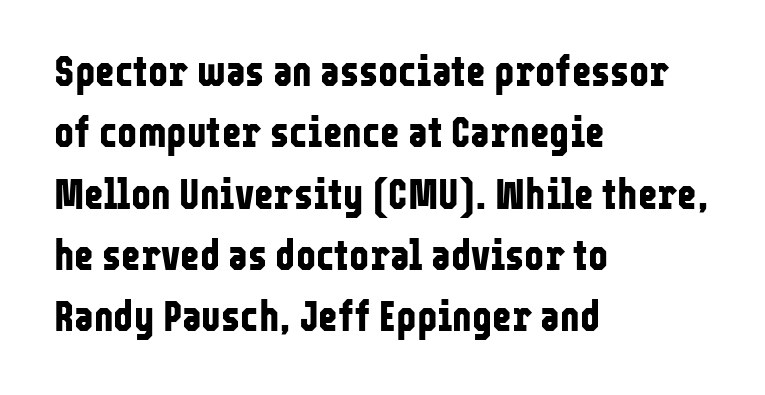
The lettering stays uniformly vertical, giving the passage a roman look. Each line starts at the same left margin while the right side varies. The vertical gap from one line to the next is medium. Each letter keeps its own natural width here, so spacing adapts to shape. Observe the ordinary spacing: letters are neighbours, not strangers. The rendering shows plain stroke endings on the letterforms — a sans-serif design.
